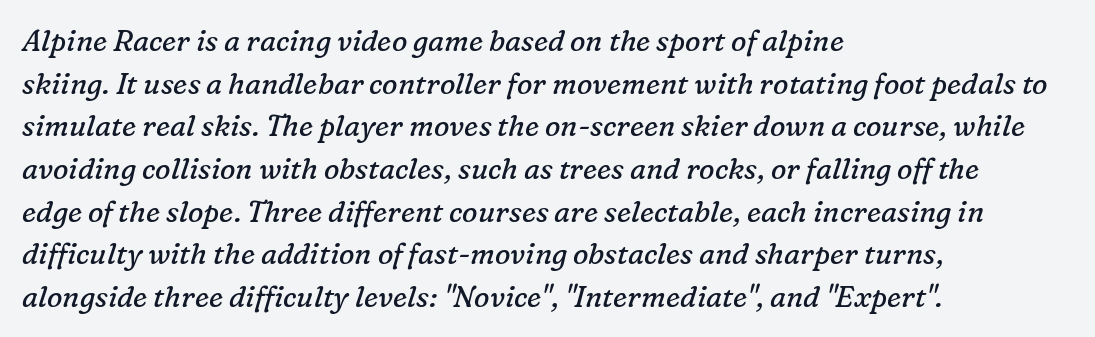
I'd call this a serif setting — the letters wear small feet. The space between consecutive lines is moderate. Any mark beneath the type? The region is blank. The whole block is typeset with a tilt.
